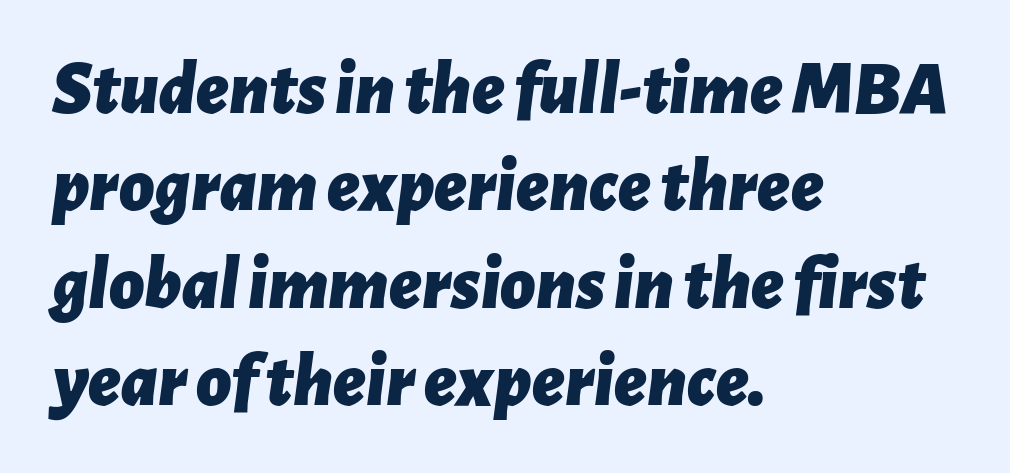
Short and long lines alike share a common starting point at left. Spacing verdict: proportional, widths tailored to each character. I'd describe the lettering as bold — thick and assertive. Characters are canted at an angle relative to the baseline's perpendicular.
